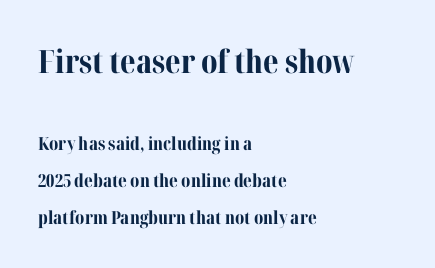
Q: Is the text bold? A: Yes.
Q: Is the text italic (slanted)? A: No, it is upright.
Q: Is the typeface a serif or a sans-serif typeface? A: Serif.
Q: Is the text underlined? A: No.
Q: How is the paragraph aligned? A: Left-aligned.
Q: Is the spacing between letters normal or unusually wide? A: Normal.
Q: Is the spacing between lines tight, normal or loose? A: Loose.
Q: Which block of text is set in a larger size, the first (top) or the second (bottom)? A: The first (top) one.
Q: Width (condensed, normal, or wide)? A: Normal.
Q: Stroke contrast? A: Medium.
Q: x-height? A: Medium.
Q: Monospaced? A: No.
